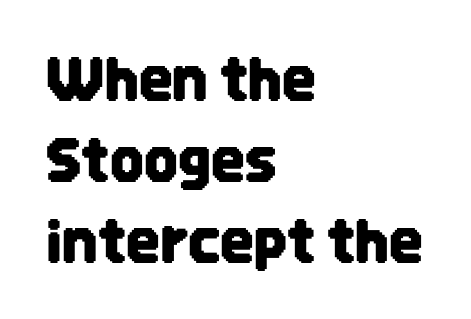
Underlining? Definitely not there. The font's upright variant was chosen for this text. If you drew a ruler down the left edge, every line would touch it. In terms of letterform style, serifs are entirely absent. The vertical gap from one line to the next is medium.
